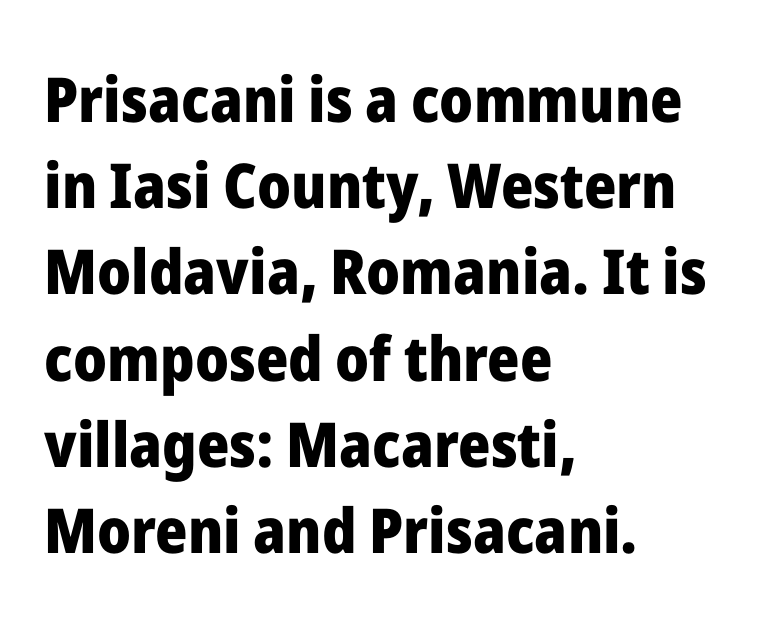
Evenly set lines give the paragraph a standard silhouette. The horizontal fit of the characters is conventional and even. Serifs: no, the terminals of the letterforms are clean. Proportional: the letters do not fall into vertical columns.
